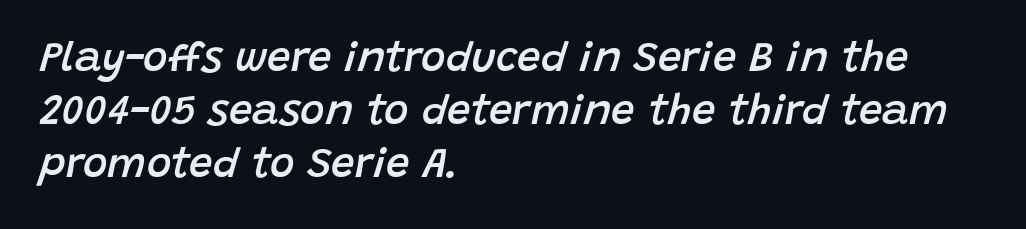
Q: Is the text bold? A: Semi-bold.
Q: Is the text italic (slanted)? A: Yes, it leans right by about 15 degrees.
Q: Is the text underlined? A: No.
Q: How is the paragraph aligned? A: Left-aligned.
Q: Is the spacing between letters normal or unusually wide? A: Normal.
Q: Is the spacing between lines tight, normal or loose? A: Normal.
Q: Width (condensed, normal, or wide)? A: Normal.
Q: Stroke contrast? A: Low.
Q: x-height? A: Large.
Q: Monospaced? A: No.
